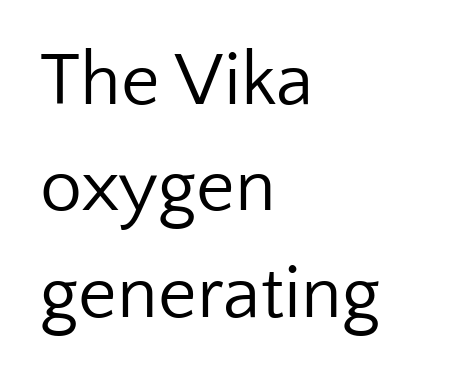
{"serif": "no", "italic": "no", "bold": "no", "weight": "regular", "width": "normal", "stroke_contrast": "low", "x_height": "medium", "monospaced": "no", "underline": "no", "align": "left", "line_spacing": "normal", "line_spacing_ratio": 1.42, "letter_spacing": "normal", "letter_spacing_em": 0.0, "glyph_px": 75}
